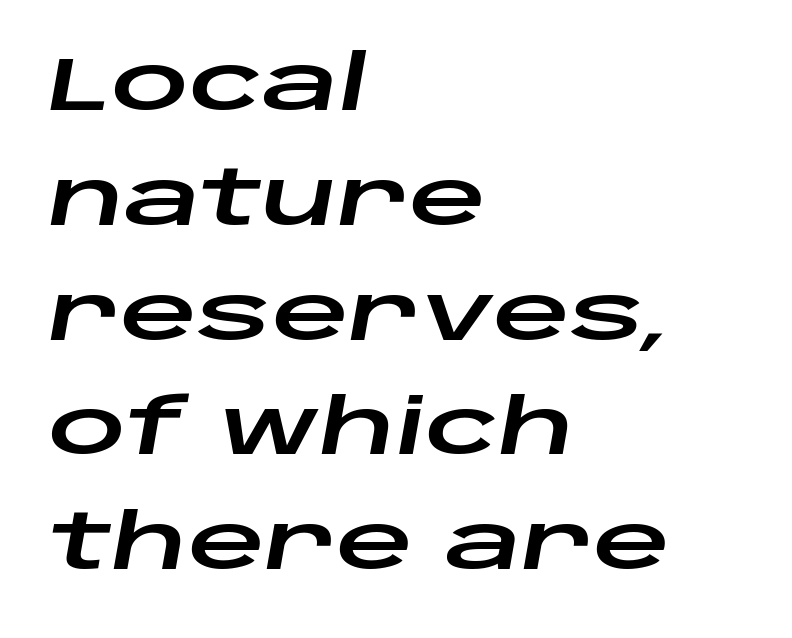
Q: Is the text italic (slanted)? A: Yes, it leans right by about 10 degrees.
Q: Is the text underlined? A: No.
Q: How is the paragraph aligned? A: Left-aligned.
Q: Is the spacing between letters normal or unusually wide? A: Normal.
Q: Is the spacing between lines tight, normal or loose? A: Normal.
Q: Width (condensed, normal, or wide)? A: Wide.
Q: Stroke contrast? A: Low.
Q: x-height? A: Large.
Q: Monospaced? A: No.
